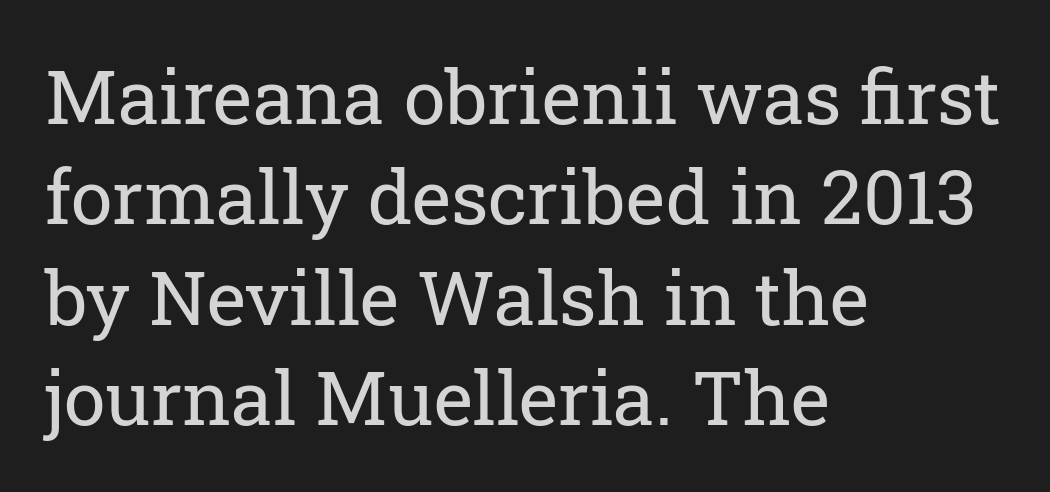
{"serif": "yes", "italic": "no", "bold": "no", "weight": "regular", "width": "normal", "stroke_contrast": "low", "x_height": "medium", "monospaced": "no", "underline": "no", "align": "left", "line_spacing": "normal", "line_spacing_ratio": 1.34, "letter_spacing": "normal", "letter_spacing_em": 0.0, "glyph_px": 75}
